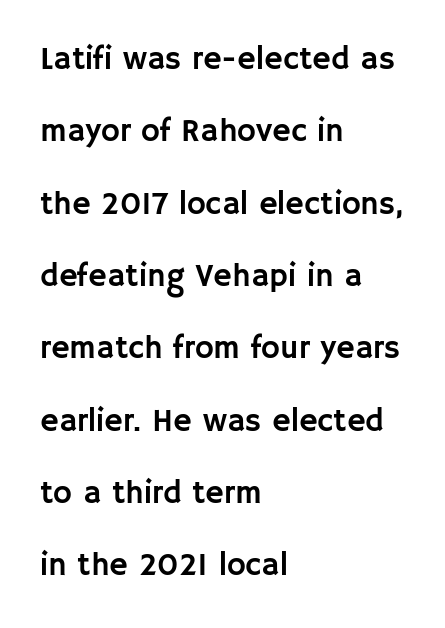
{"serif": "no", "italic": "no", "width": "normal", "stroke_contrast": "low", "x_height": "large", "monospaced": "no", "underline": "no", "align": "left", "line_spacing": "loose", "line_spacing_ratio": 2.26, "letter_spacing": "normal", "letter_spacing_em": 0.0, "glyph_px": 32}
